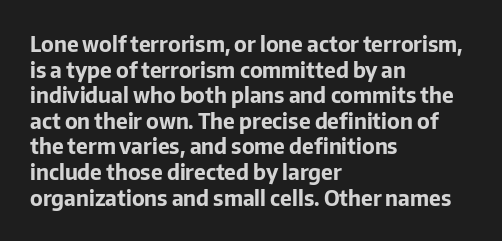
The image shows 21 px bold type, upright; set left-aligned, line spacing 1.22x, normal letter spacing, not underlined.
